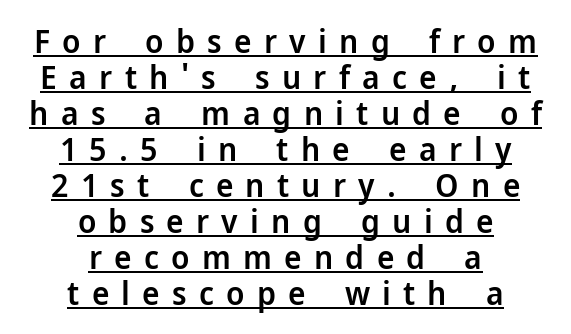
{"serif": "no", "italic": "no", "bold": "semi", "weight": "semibold", "width": "normal", "stroke_contrast": "low", "x_height": "medium", "monospaced": "no", "underline": "yes", "align": "center", "line_spacing": "tight", "line_spacing_ratio": 1.09, "letter_spacing": "wide", "letter_spacing_em": 0.37, "glyph_px": 33}
